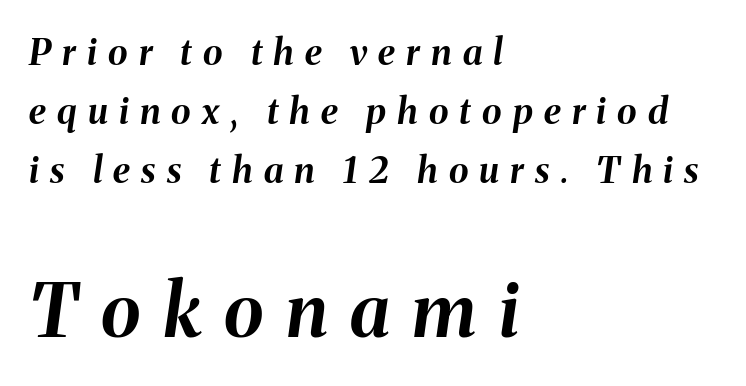
These lines are rendered in a variable-pitch font. Size hierarchy here favors the trailing block over the leading one. The horizontal fit of the characters is loose and conspicuously gappy. Observe the lean: these are italic letterforms. Typeset ragged right — the left edge is the straight one. Unmarked baselines from the first word to the last.
